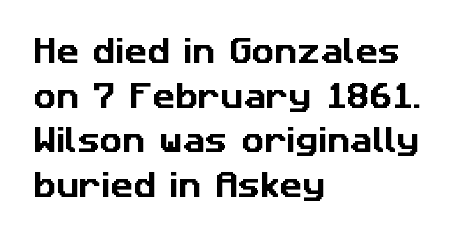
Q: Is the typeface a serif or a sans-serif typeface? A: Sans-serif.
Q: Is the text underlined? A: No.
Q: How is the paragraph aligned? A: Left-aligned.
Q: Is the spacing between letters normal or unusually wide? A: Normal.
Q: Is the spacing between lines tight, normal or loose? A: Normal.
Q: Width (condensed, normal, or wide)? A: Normal.
Q: Stroke contrast? A: Low.
Q: x-height? A: Medium.
Q: Monospaced? A: No.
